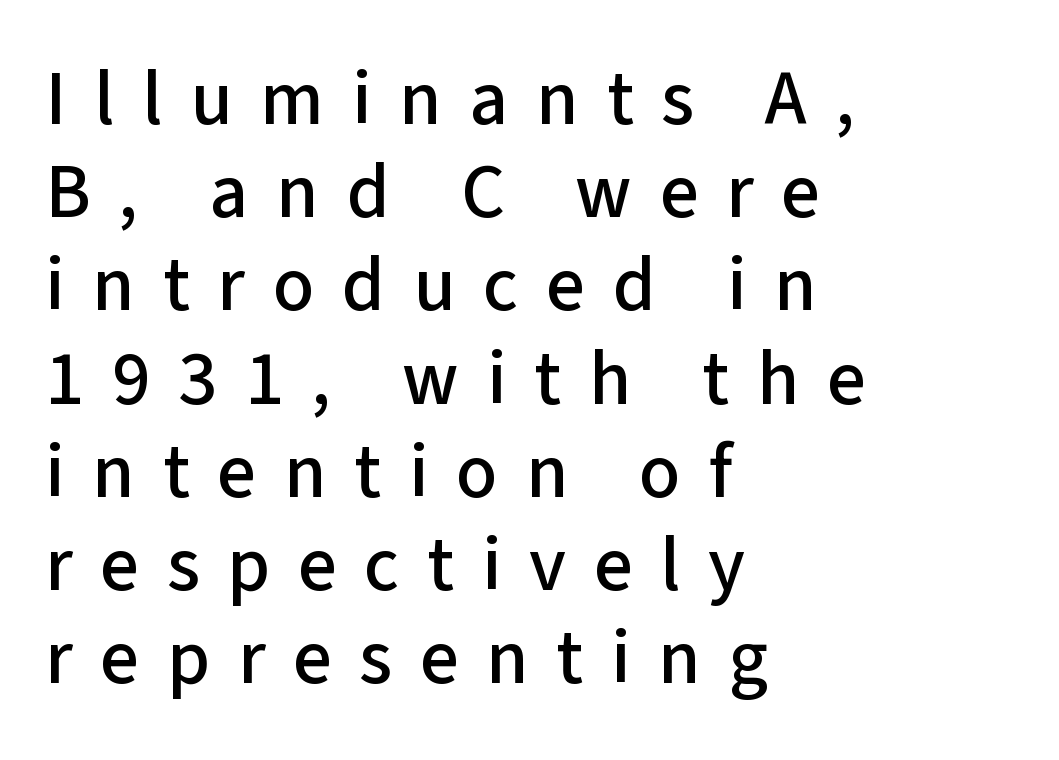
{"serif": "no", "italic": "no", "width": "normal", "stroke_contrast": "low", "x_height": "medium", "monospaced": "no", "underline": "no", "align": "left", "line_spacing_ratio": 1.21, "letter_spacing": "wide", "letter_spacing_em": 0.36, "glyph_px": 77}
